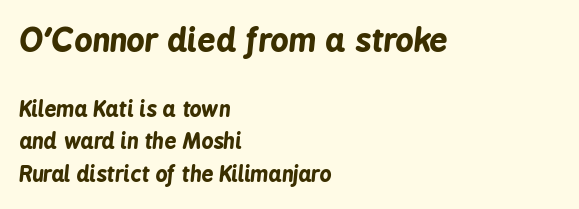
{"italic": "yes", "lean": "right", "slant_degrees": 6, "bold": "yes", "weight": "bold", "width": "condensed", "stroke_contrast": "low", "x_height": "medium", "monospaced": "no", "underline": "no", "align": "left", "line_spacing": "normal", "line_spacing_ratio": 1.56, "letter_spacing": "normal", "letter_spacing_em": 0.0, "larger_block": "first", "size_ratio": 1.52, "glyph_px": 32}
